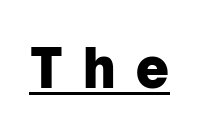
The image shows 58 px heavy sans-serif type, upright, monospaced; set unusually wide letter spacing (+0.31 em), underlined; low stroke contrast and a medium x-height.
